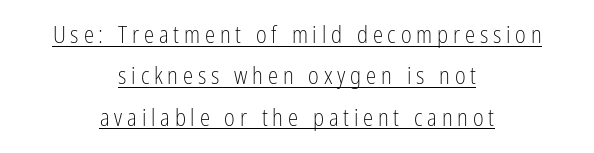
The image shows 23 px text type, upright; set centered, line spacing 1.8x, unusually wide letter spacing (+0.21 em), underlined.
